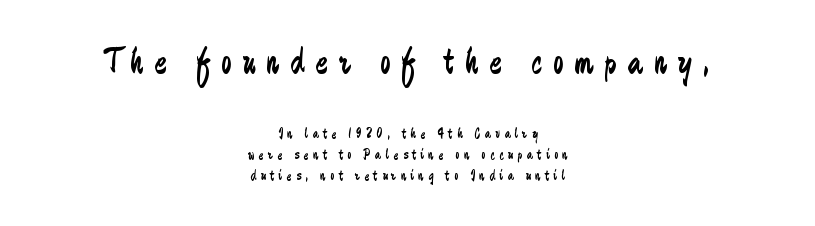
The image shows 37 px regular-weight, condensed sans-serif type; set centered, normal line spacing (1.43x), unusually wide letter spacing (+0.3 em), not underlined; the first (top) block is 2.47x larger; low stroke contrast and a medium x-height.
